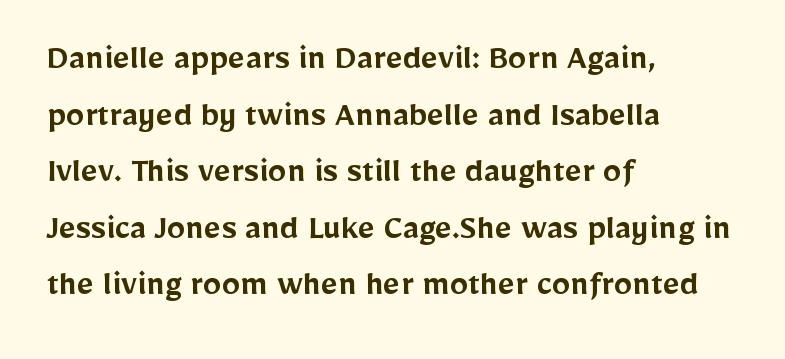
Q: Is the text bold? A: Semi-bold.
Q: Is the text italic (slanted)? A: No, it is upright.
Q: Is the typeface a serif or a sans-serif typeface? A: Sans-serif.
Q: Is the text underlined? A: No.
Q: How is the paragraph aligned? A: Left-aligned.
Q: Is the spacing between letters normal or unusually wide? A: Normal.
Q: Is the spacing between lines tight, normal or loose? A: Normal.
Q: Width (condensed, normal, or wide)? A: Normal.
Q: Stroke contrast? A: Low.
Q: x-height? A: Medium.
Q: Monospaced? A: No.
